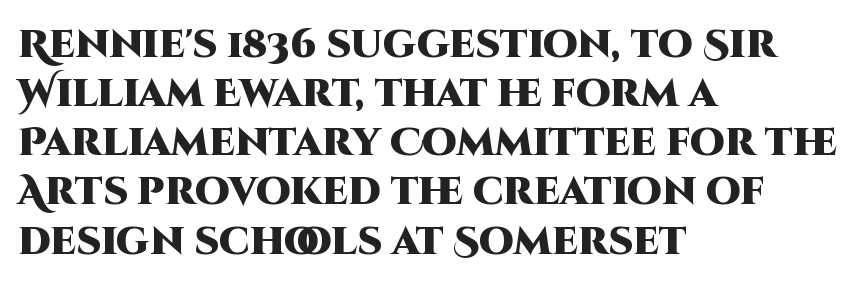
{"serif": "no", "italic": "no", "bold": "yes", "weight": "heavy", "width": "normal", "stroke_contrast": "high", "x_height": "large", "monospaced": "no", "underline": "no", "align": "left", "line_spacing": "normal", "line_spacing_ratio": 1.26, "letter_spacing": "normal", "letter_spacing_em": 0.0, "glyph_px": 39}
